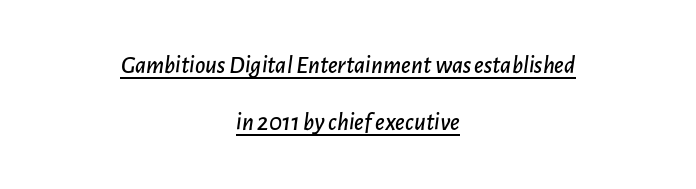
Each line of the rendering has a horizontal stroke beneath the glyphs. The passage shown has conventional tracking throughout. Slant detected: the letters are inclined. Horizontally, the lines are justified to the midpoint only. Leading: increased.
